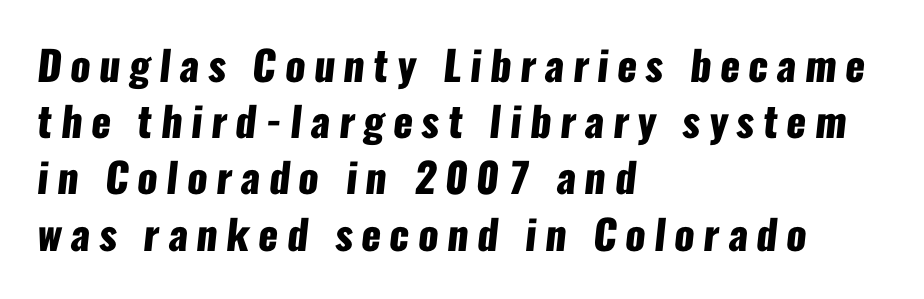
The image shows 41 px heavy, condensed sans-serif type; set left-aligned, normal line spacing (1.37x), unusually wide letter spacing (+0.21 em), not underlined; low stroke contrast and a medium x-height.
